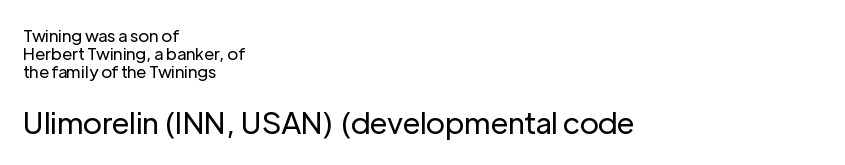
Reading down the block, your eye returns to a fixed left position each line. The typeface chosen for these lines omits serifs. Does the lettering tilt? It doesn't — this is upright. Look at the glyph heights: the lower group is clearly the bigger setting. These glyphs show unthickened strokes, regular width or finer. Observe the ordinary spacing: letters are neighbours, not strangers.
